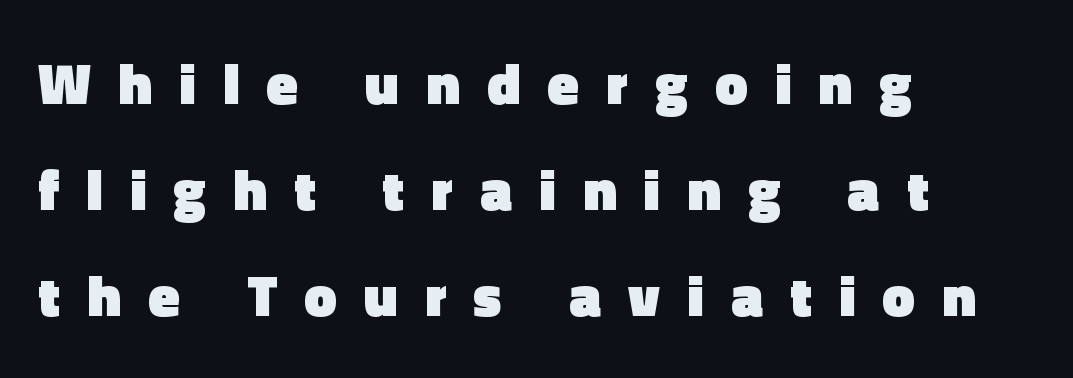
Descender tails drop into unmarked territory. Weight check: bold — yes, fully. Here the designer chose a conventional face with non-uniform glyph widths. This rendering widens character spacing well past its baseline value. These lines stack with their left ends in a neat column.
